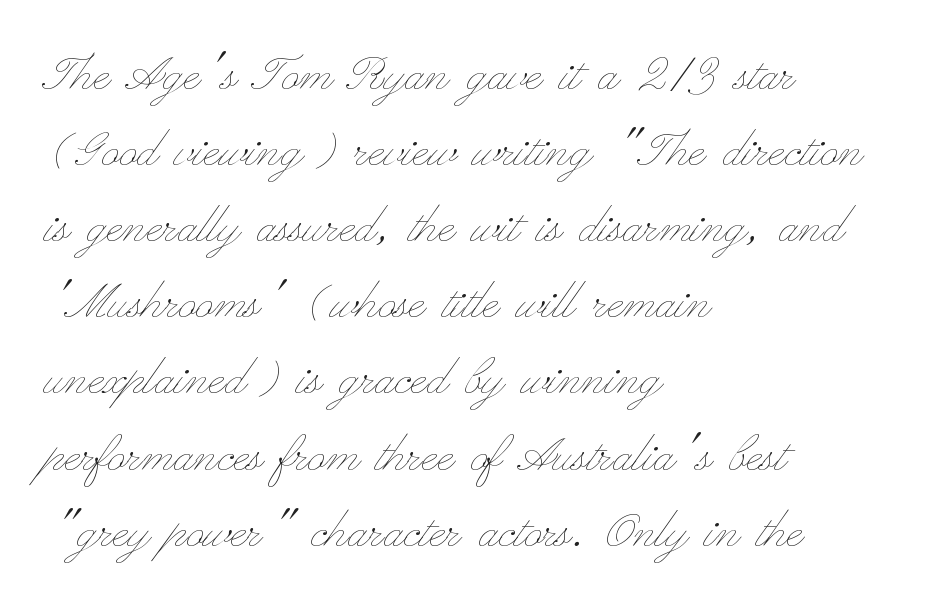
These lines are set flush left with a ragged right edge. In terms of letterspacing, this is plain default setting. The passage shown is typed in a proportional face where columns would drift. The space between consecutive lines is moderate. The baseline area is clear.
